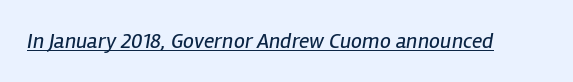
{"italic": "yes", "lean": "right", "slant_degrees": 12, "bold": "no", "underline": "yes", "letter_spacing": "normal", "letter_spacing_em": 0.0, "glyph_px": 22}
